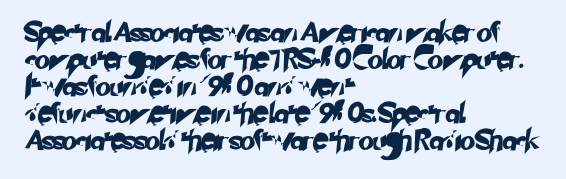
The image shows 20 px text type; set left-aligned, normal line spacing (1.35x), normal letter spacing, not underlined.
